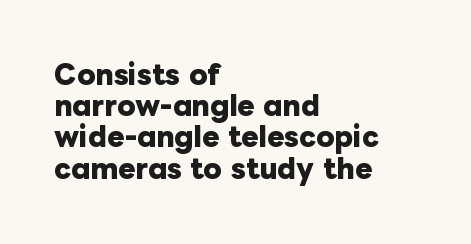
{"italic": "no", "bold": "yes", "underline": "no", "align": "left", "line_spacing_ratio": 1.2, "letter_spacing": "normal", "letter_spacing_em": 0.0, "glyph_px": 26}
